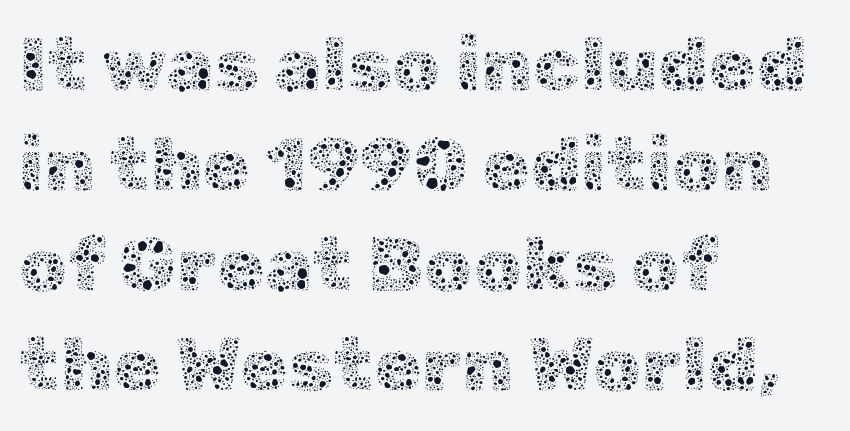
The image shows 77 px thin type, upright; set left-aligned, normal line spacing (1.3x), normal letter spacing, not underlined; a medium x-height.
